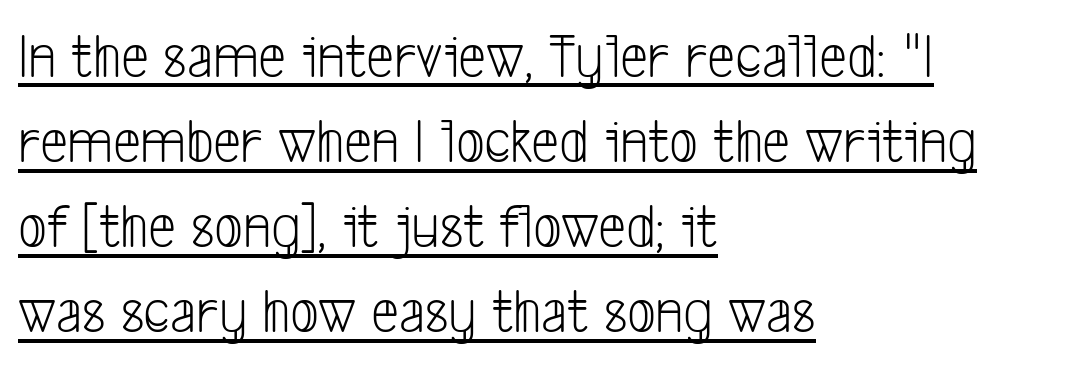
The image shows 63 px light, condensed sans-serif type; set left-aligned, normal line spacing (1.35x), normal letter spacing, underlined; low stroke contrast and a medium x-height.
